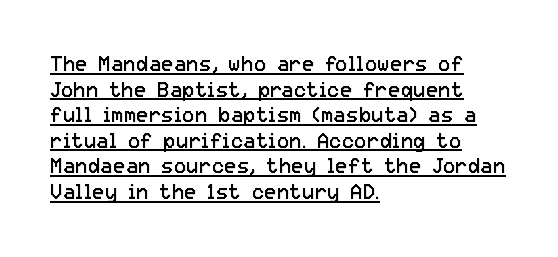
{"italic": "no", "bold": "no", "underline": "yes", "align": "left", "line_spacing_ratio": 1.22, "letter_spacing": "normal", "letter_spacing_em": 0.0, "glyph_px": 21}
